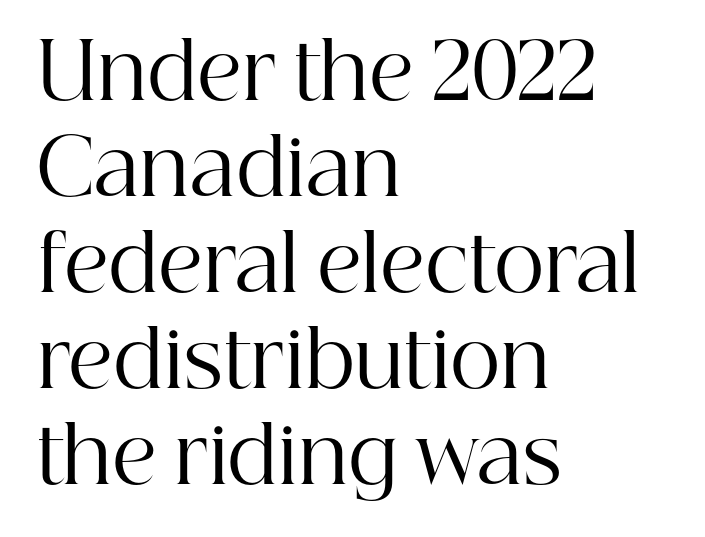
Varying glyph widths throughout — classic text-font behaviour. Unlike a clean sans, this face finishes its strokes with serifs. Upright lettering throughout. Students, note that the glyphs here touch the page at normal intervals.
